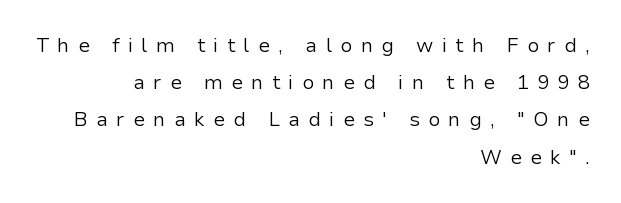
Q: Is the text bold? A: No.
Q: Is the text italic (slanted)? A: No, it is upright.
Q: Is the text underlined? A: No.
Q: How is the paragraph aligned? A: Right-aligned.
Q: Is the spacing between letters normal or unusually wide? A: Unusually wide.
